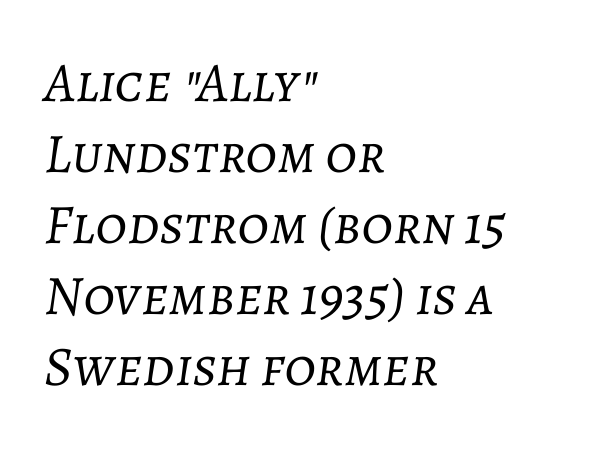
Q: Is the text bold? A: No.
Q: Is the text italic (slanted)? A: Yes, it leans right by about 7 degrees.
Q: Is the text underlined? A: No.
Q: How is the paragraph aligned? A: Left-aligned.
Q: Is the spacing between letters normal or unusually wide? A: Normal.
Q: Is the spacing between lines tight, normal or loose? A: Normal.
Q: Width (condensed, normal, or wide)? A: Normal.
Q: Stroke contrast? A: Low.
Q: x-height? A: Medium.
Q: Monospaced? A: No.
